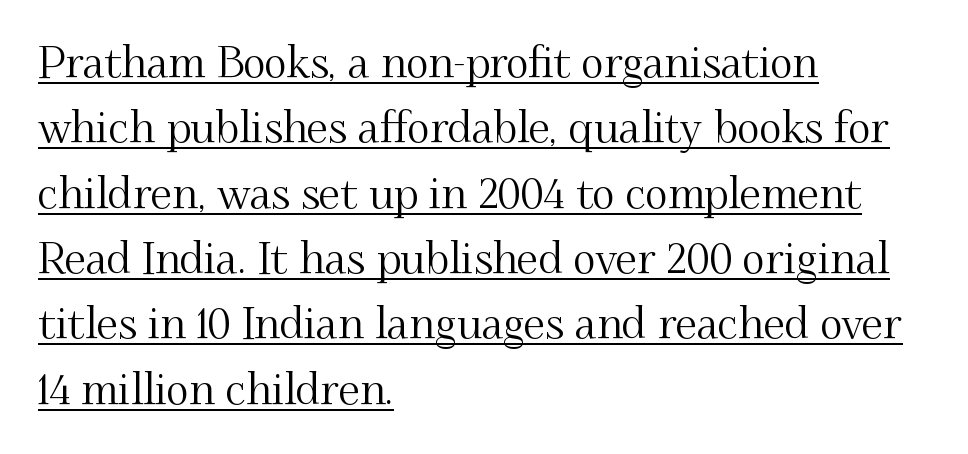
{"serif": "yes", "italic": "no", "width": "normal", "stroke_contrast": "medium", "x_height": "small", "monospaced": "no", "underline": "yes", "align": "left", "line_spacing": "normal", "line_spacing_ratio": 1.52, "letter_spacing": "normal", "letter_spacing_em": 0.0, "glyph_px": 43}
